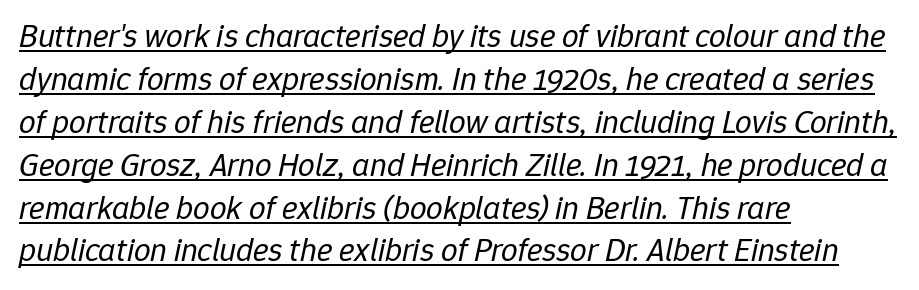
Q: Is the text bold? A: No.
Q: Is the text italic (slanted)? A: Yes, it leans right by about 12 degrees.
Q: Is the text underlined? A: Yes.
Q: How is the paragraph aligned? A: Left-aligned.
Q: Is the spacing between letters normal or unusually wide? A: Normal.
Q: Is the spacing between lines tight, normal or loose? A: Normal.
Q: Width (condensed, normal, or wide)? A: Normal.
Q: Stroke contrast? A: Low.
Q: x-height? A: Medium.
Q: Monospaced? A: No.
